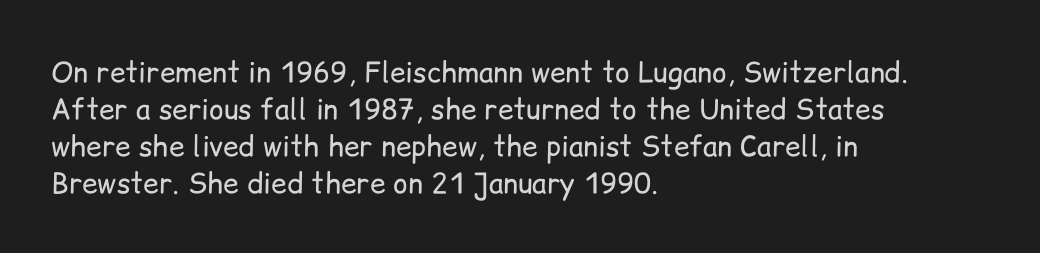
The image shows 28 px regular-weight sans-serif type, upright; set left-aligned, normal line spacing (1.32x), normal letter spacing, not underlined; low stroke contrast and a medium x-height.
